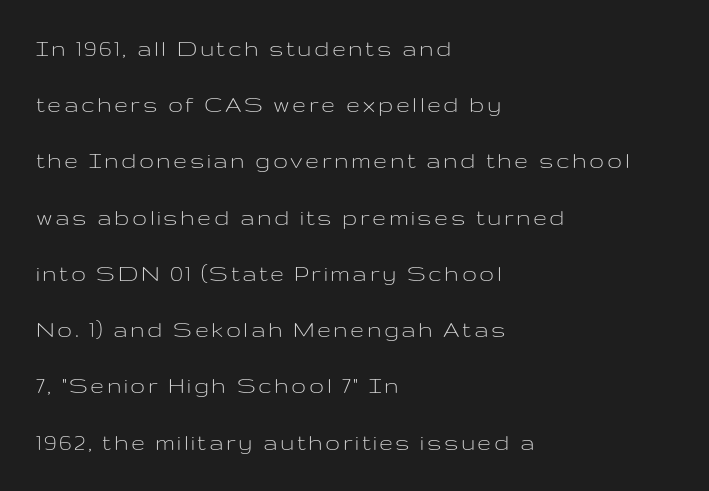
{"italic": "no", "bold": "no", "underline": "no", "align": "left", "line_spacing": "loose", "line_spacing_ratio": 2.25, "glyph_px": 25}
